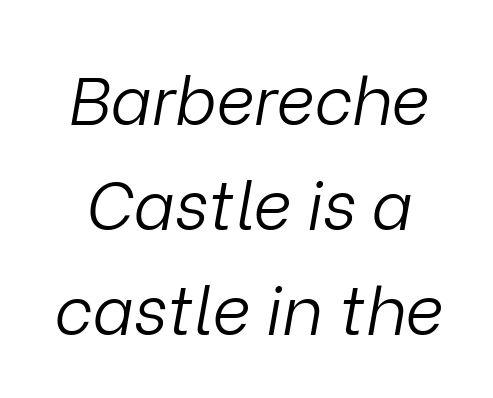
{"italic": "yes", "lean": "right", "slant_degrees": 9, "bold": "no", "weight": "light", "width": "normal", "stroke_contrast": "low", "x_height": "medium", "monospaced": "no", "underline": "no", "line_spacing": "normal", "line_spacing_ratio": 1.57, "letter_spacing": "normal", "letter_spacing_em": 0.0, "glyph_px": 67}
